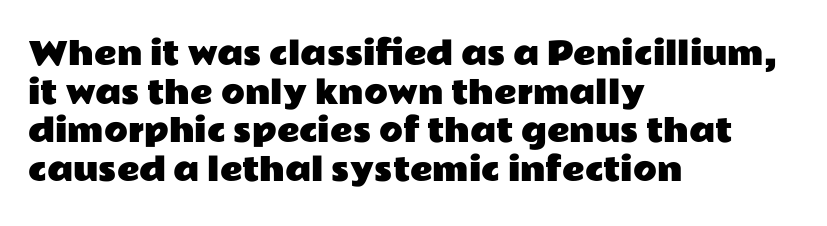
Q: Is the text italic (slanted)? A: No, it is upright.
Q: Is the typeface a serif or a sans-serif typeface? A: Sans-serif.
Q: Is the text underlined? A: No.
Q: How is the paragraph aligned? A: Left-aligned.
Q: Is the spacing between letters normal or unusually wide? A: Normal.
Q: Is the spacing between lines tight, normal or loose? A: Normal.
Q: Width (condensed, normal, or wide)? A: Wide.
Q: Stroke contrast? A: Low.
Q: x-height? A: Medium.
Q: Monospaced? A: No.
